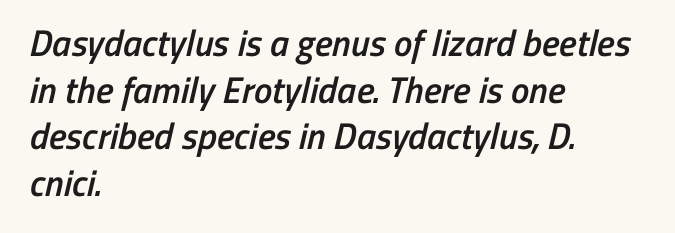
{"serif": "no", "bold": "semi", "weight": "semibold", "width": "condensed", "stroke_contrast": "low", "x_height": "medium", "monospaced": "no", "underline": "no", "align": "left", "line_spacing": "normal", "line_spacing_ratio": 1.26, "letter_spacing": "normal", "letter_spacing_em": 0.0, "glyph_px": 37}
